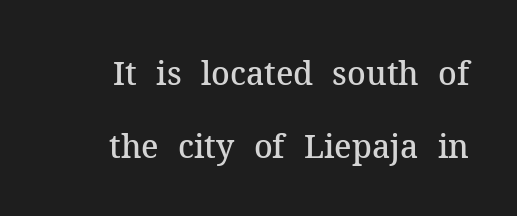
The image shows 32 px semibold serif type, upright; set loose line spacing (2.28x), normal letter spacing, not underlined; medium stroke contrast and a medium x-height.
